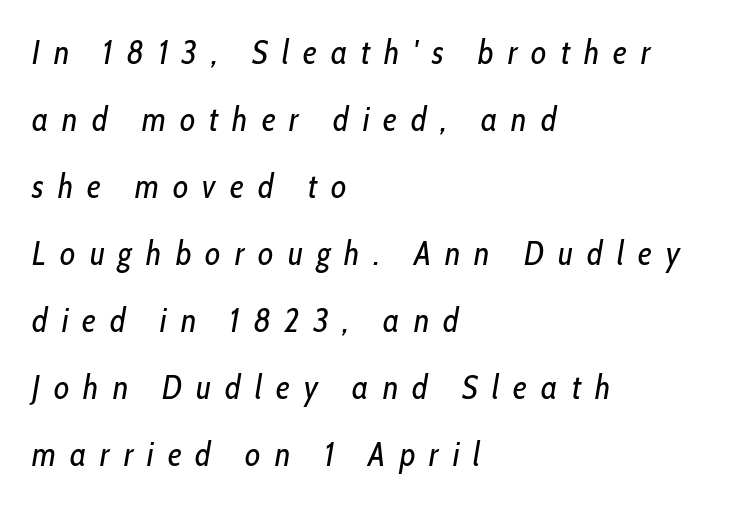
{"italic": "yes", "lean": "right", "slant_degrees": 10, "bold": "no", "weight": "regular", "width": "condensed", "stroke_contrast": "low", "x_height": "medium", "monospaced": "no", "underline": "no", "align": "left", "line_spacing": "loose", "line_spacing_ratio": 2.03, "letter_spacing": "wide", "letter_spacing_em": 0.43, "glyph_px": 33}
